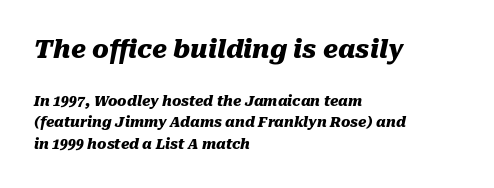
Q: Is the text bold? A: Yes.
Q: Is the text italic (slanted)? A: Yes, it leans right by about 10 degrees.
Q: Is the text underlined? A: No.
Q: How is the paragraph aligned? A: Left-aligned.
Q: Is the spacing between letters normal or unusually wide? A: Normal.
Q: Is the spacing between lines tight, normal or loose? A: Normal.
Q: Which block of text is set in a larger size, the first (top) or the second (bottom)? A: The first (top) one.
